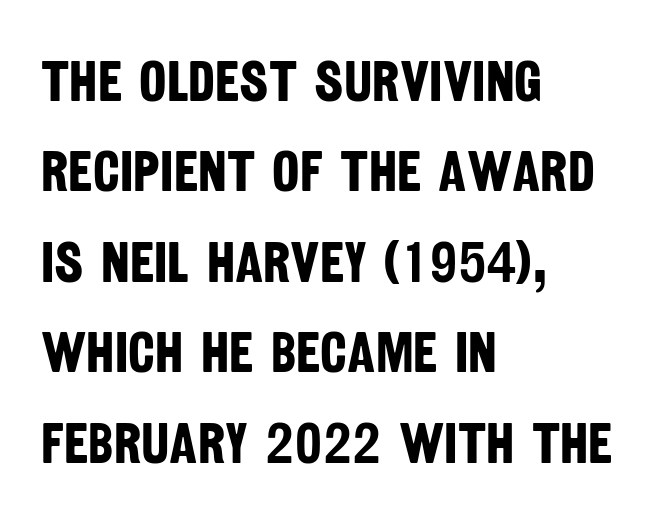
The image shows 58 px bold, condensed sans-serif type; set left-aligned, normal line spacing (1.56x), normal letter spacing, not underlined; low stroke contrast and a large x-height.
